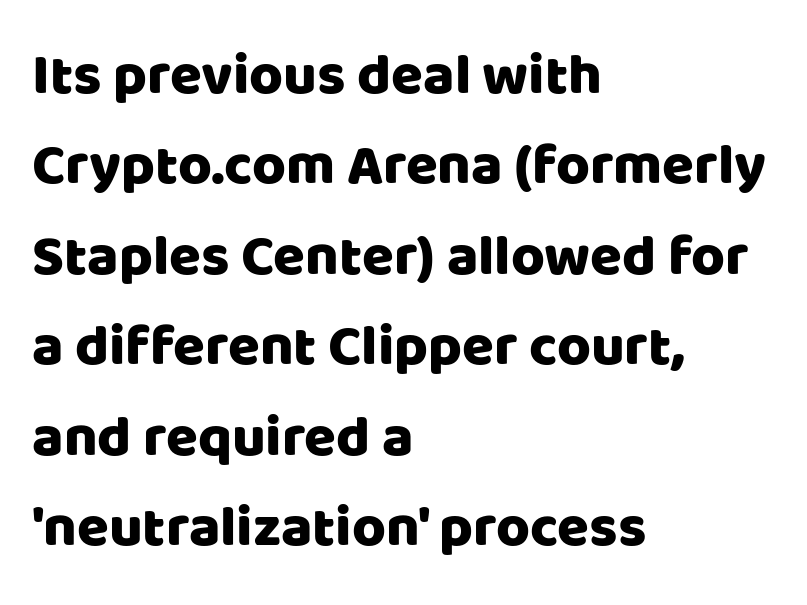
The line-height multiplier appears to be the usual default. Where is the straight margin? On the left. What stands out about the letter spacing? Nothing — it is the standard amount. You can tell from the bare stems that sans-serif type was used. Proportional: the letters do not fall into vertical columns.
